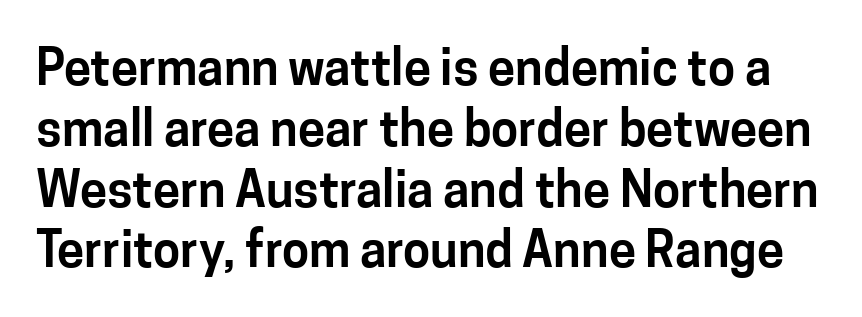
The image shows 49 px sans-serif type, upright; set line spacing 1.24x, normal letter spacing, not underlined; low stroke contrast and a medium x-height.
